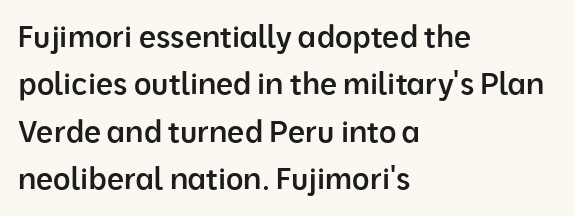
The image shows 30 px semibold sans-serif type, upright; set left-aligned, normal line spacing (1.58x), normal letter spacing, not underlined; low stroke contrast and a medium x-height.
